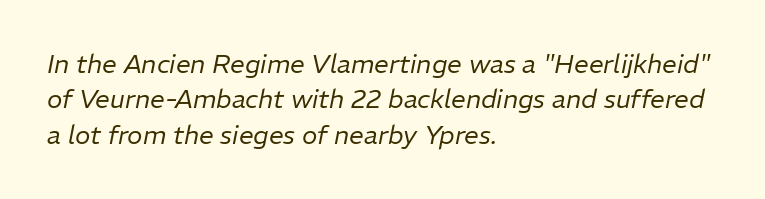
Q: Is the text bold? A: No.
Q: Is the text italic (slanted)? A: Yes, it leans right by about 11 degrees.
Q: Is the text underlined? A: No.
Q: How is the paragraph aligned? A: Left-aligned.
Q: Is the spacing between letters normal or unusually wide? A: Normal.
Q: Is the spacing between lines tight, normal or loose? A: Normal.
